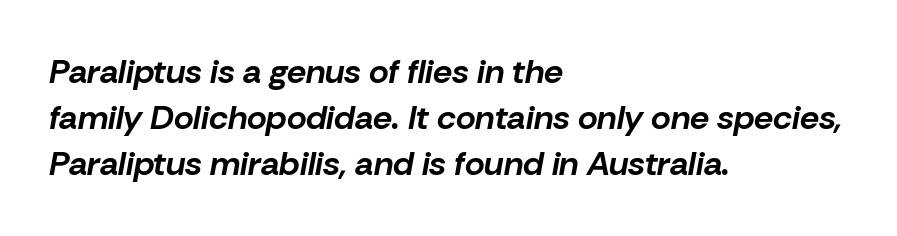
Q: Is the text bold? A: Yes.
Q: Is the text italic (slanted)? A: Yes, it leans right by about 10 degrees.
Q: Is the text underlined? A: No.
Q: How is the paragraph aligned? A: Left-aligned.
Q: Is the spacing between letters normal or unusually wide? A: Normal.
Q: Is the spacing between lines tight, normal or loose? A: Normal.
Q: Width (condensed, normal, or wide)? A: Normal.
Q: Stroke contrast? A: Low.
Q: x-height? A: Medium.
Q: Monospaced? A: No.
